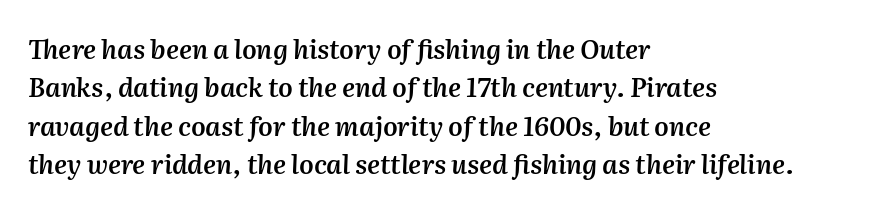
The image shows 26 px text type, italic (leaning right); set left-aligned, normal line spacing (1.48x), normal letter spacing, not underlined.
